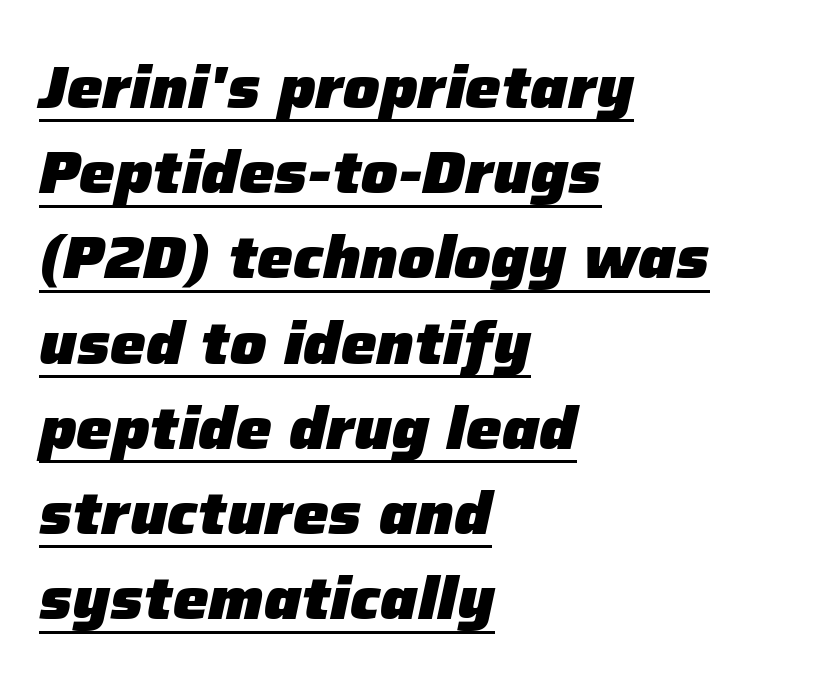
The passage shown is typed in a proportional face where columns would drift. Check the space under the baseline: a stroke is drawn there. Yep, that's italic — everything's leaning. The paragraph shown leans on its left margin. This rendering leaves character spacing at its baseline value.
